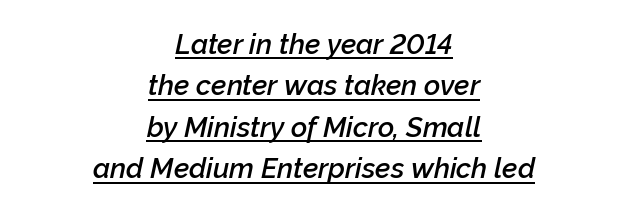
{"italic": "yes", "lean": "right", "slant_degrees": 12, "bold": "semi", "weight": "semibold", "width": "normal", "stroke_contrast": "low", "x_height": "medium", "monospaced": "no", "underline": "yes", "align": "center", "line_spacing": "normal", "line_spacing_ratio": 1.48, "letter_spacing": "normal", "letter_spacing_em": 0.0, "glyph_px": 28}
